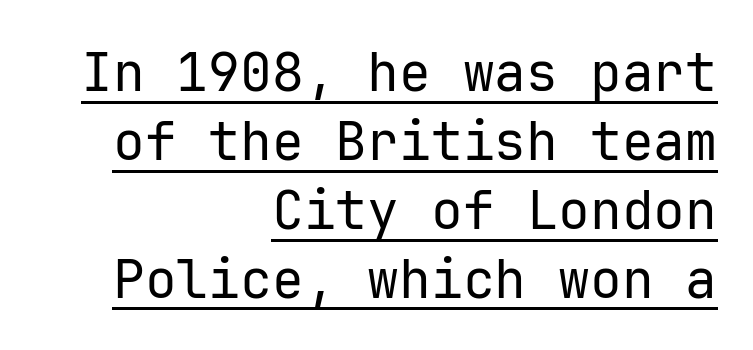
The image shows 53 px regular-weight sans-serif type, upright, monospaced; set right-aligned, normal line spacing (1.3x), normal letter spacing, underlined; low stroke contrast and a medium x-height.
